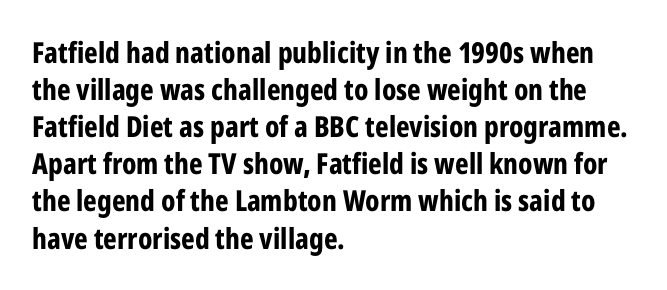
The gaps between neighbouring characters are ordinary and unremarkable. Students, observe: this is what conventionally led text looks like. The text block is weighted toward the left margin, trailing off unevenly rightward. Anything drawn beneath the words? Only blank space. Proportional: the letters do not fall into vertical columns.
